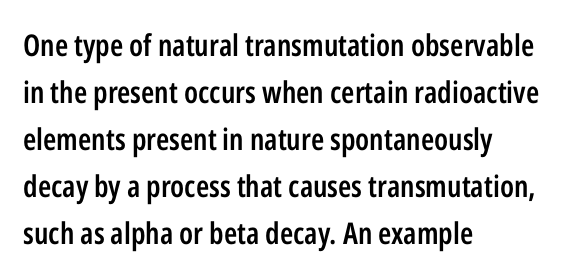
Line beginnings align vertically; line endings do not. A typesetter would call this proportional, since set widths differ per character. Stroke terminals: plain, sans-serif. Every letter is mildly thick-stroked: semibold rather than bold. Every stem runs plumb, perpendicular to the baseline.
